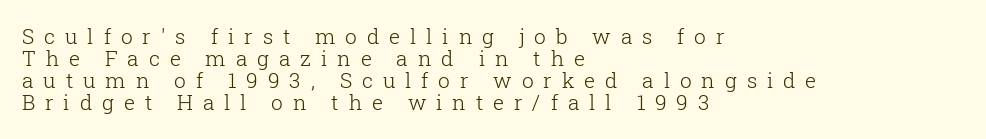
{"italic": "no", "bold": "no", "underline": "no", "align": "left", "line_spacing": "tight", "line_spacing_ratio": 1.05, "letter_spacing": "wide", "letter_spacing_em": 0.47, "glyph_px": 21}
